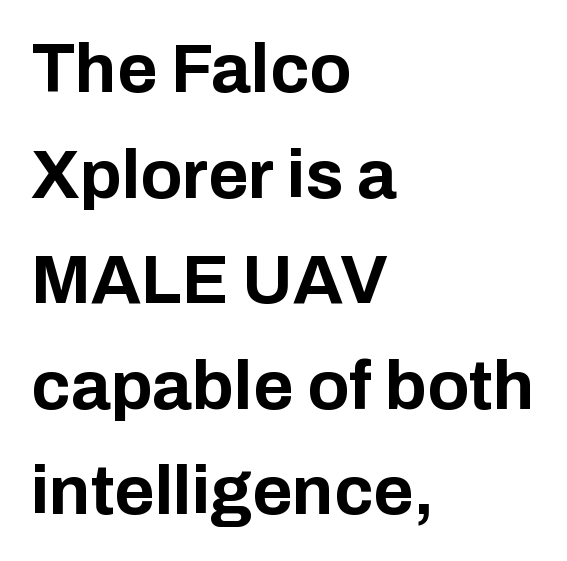
{"serif": "no", "italic": "no", "bold": "yes", "weight": "bold", "width": "normal", "stroke_contrast": "low", "x_height": "medium", "monospaced": "no", "underline": "no", "align": "left", "line_spacing": "normal", "line_spacing_ratio": 1.53, "letter_spacing": "normal", "letter_spacing_em": 0.0, "glyph_px": 69}
